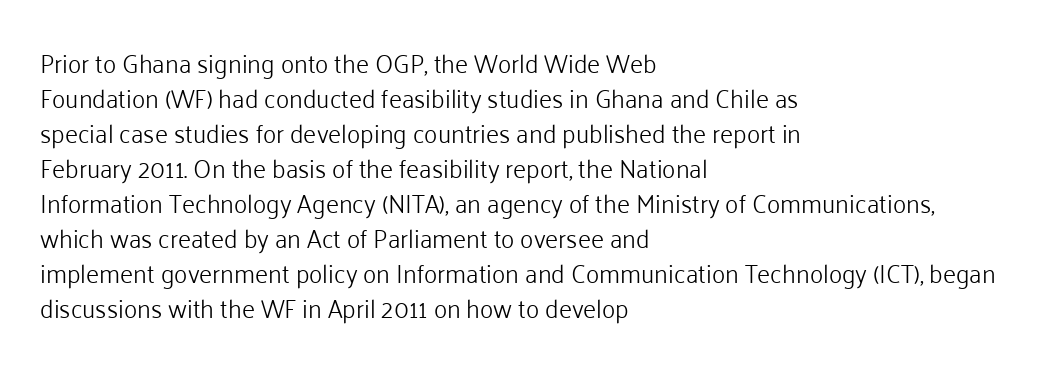
Nobody drew a line under any word here. The passage is arranged the way most books set body copy — flush left. Is the stroke heavy? The answer is a plain regular-or-lighter. Nobody touched the tracking dial on this one. A roman cut, with each character standing at attention. The space between consecutive lines is moderate.
